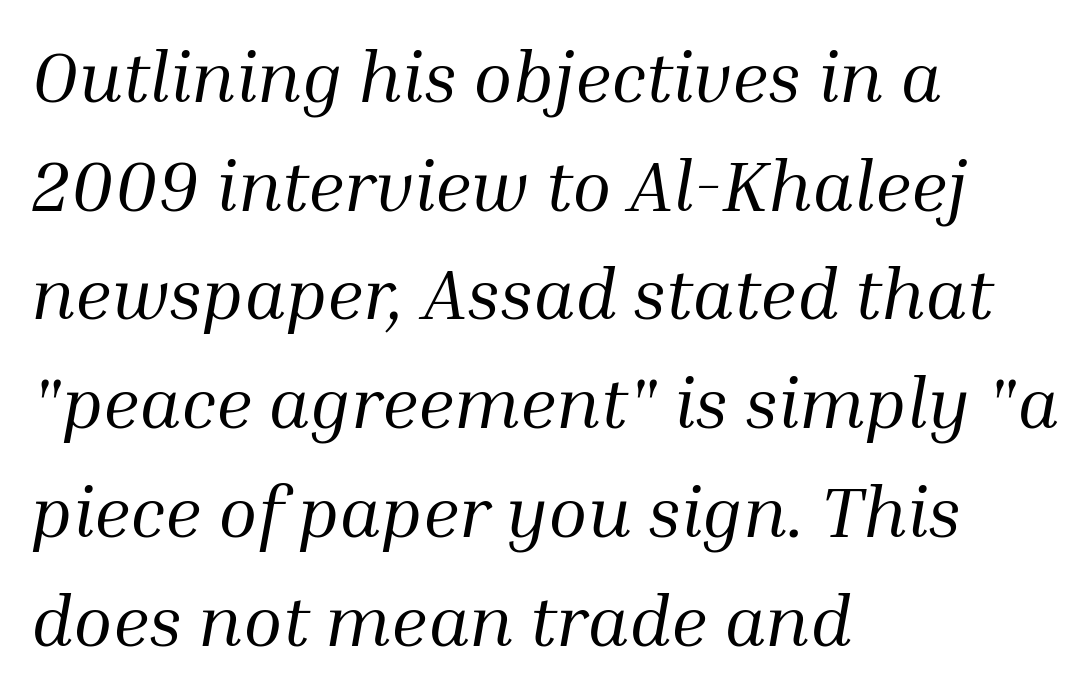
Q: Is the text bold? A: No.
Q: Is the text italic (slanted)? A: Yes, it leans right by about 10 degrees.
Q: Is the typeface a serif or a sans-serif typeface? A: Serif.
Q: Is the text underlined? A: No.
Q: How is the paragraph aligned? A: Left-aligned.
Q: Is the spacing between letters normal or unusually wide? A: Normal.
Q: Is the spacing between lines tight, normal or loose? A: Normal.
Q: Width (condensed, normal, or wide)? A: Normal.
Q: Stroke contrast? A: Medium.
Q: x-height? A: Medium.
Q: Monospaced? A: No.
